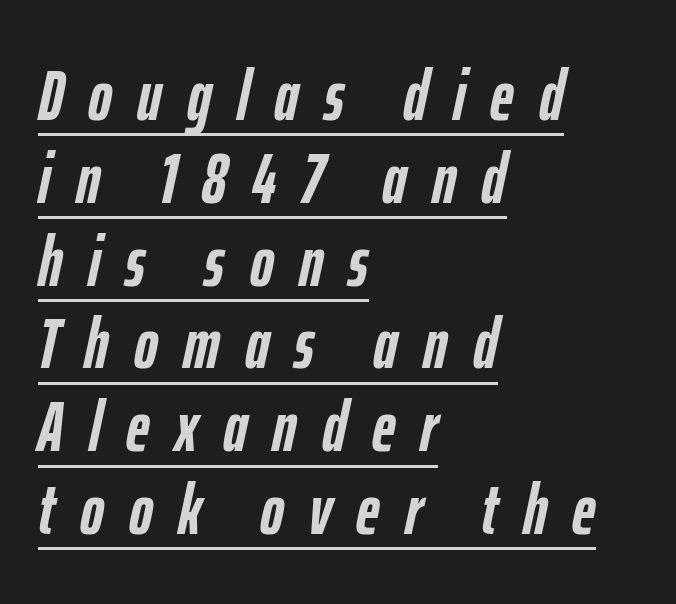
Q: Is the text bold? A: Yes.
Q: Is the text italic (slanted)? A: Yes, it leans right by about 12 degrees.
Q: Is the text underlined? A: Yes.
Q: How is the paragraph aligned? A: Left-aligned.
Q: Is the spacing between letters normal or unusually wide? A: Unusually wide.
Q: Is the spacing between lines tight, normal or loose? A: Tight.
Q: Width (condensed, normal, or wide)? A: Condensed.
Q: Stroke contrast? A: Low.
Q: x-height? A: Medium.
Q: Monospaced? A: No.
